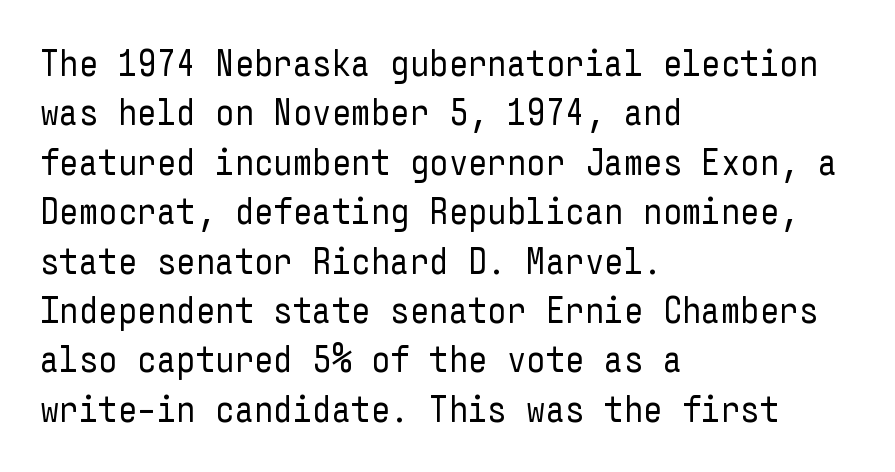
Are there feet on the stems? There aren't — it's a sans. When letters stand straight like this, we call the style roman or upright. Does the copy run flush right? No — it runs flush left. The rendering uses a moderate line-height, typical for paragraphs. The letterforms sit shoulder to shoulder at normal distance.
